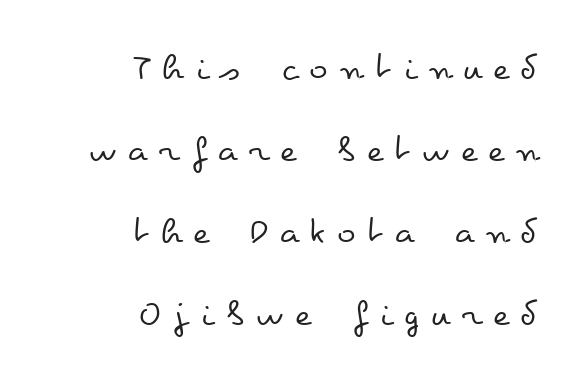
The image shows 39 px regular-weight, wide type, upright; set right-aligned, loose line spacing (2.1x), unusually wide letter spacing (+0.29 em), not underlined; low stroke contrast and a small x-height.
